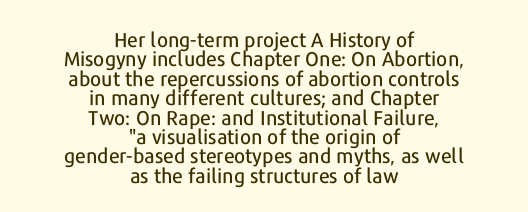
Q: Is the text italic (slanted)? A: No, it is upright.
Q: Is the text underlined? A: No.
Q: How is the paragraph aligned? A: Centered.
Q: Is the spacing between letters normal or unusually wide? A: Normal.
Q: Is the spacing between lines tight, normal or loose? A: Tight.
